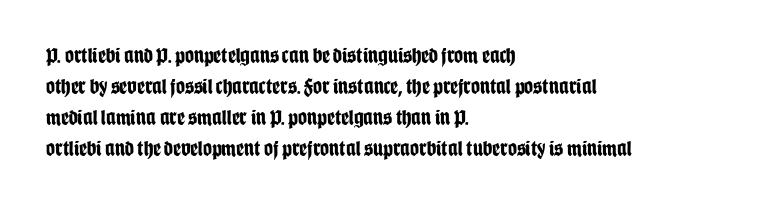
{"italic": "no", "bold": "yes", "underline": "no", "align": "left", "line_spacing": "normal", "line_spacing_ratio": 1.41, "letter_spacing": "normal", "letter_spacing_em": 0.0, "glyph_px": 22}
